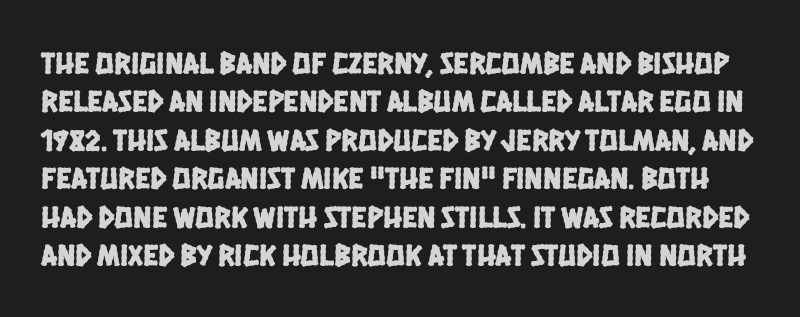
{"serif": "no", "width": "condensed", "stroke_contrast": "low", "x_height": "large", "monospaced": "no", "underline": "no", "line_spacing_ratio": 1.24, "letter_spacing": "normal", "letter_spacing_em": 0.0, "glyph_px": 31}
